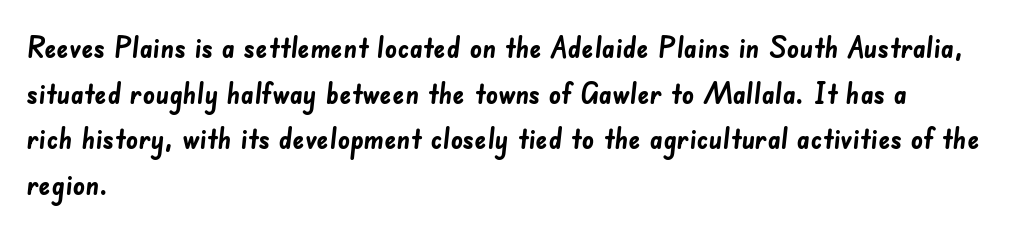
{"serif": "no", "bold": "yes", "weight": "semibold", "width": "normal", "stroke_contrast": "low", "x_height": "small", "monospaced": "no", "underline": "no", "align": "left", "line_spacing": "normal", "line_spacing_ratio": 1.52, "letter_spacing": "normal", "letter_spacing_em": 0.0, "glyph_px": 30}
